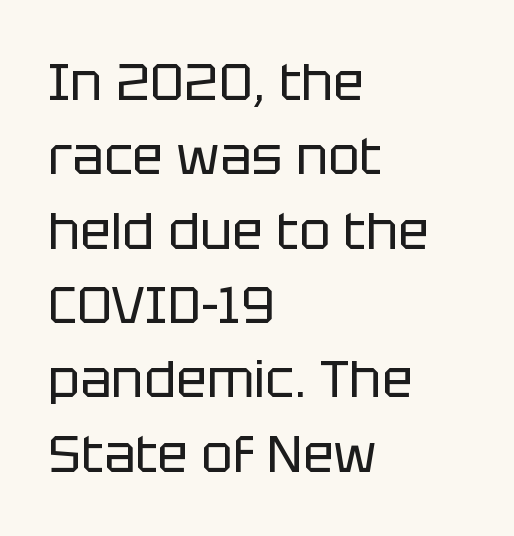
{"serif": "no", "italic": "no", "bold": "no", "weight": "regular", "width": "normal", "stroke_contrast": "low", "x_height": "large", "monospaced": "no", "underline": "no", "align": "left", "line_spacing": "normal", "line_spacing_ratio": 1.43, "letter_spacing": "normal", "letter_spacing_em": 0.0, "glyph_px": 52}
